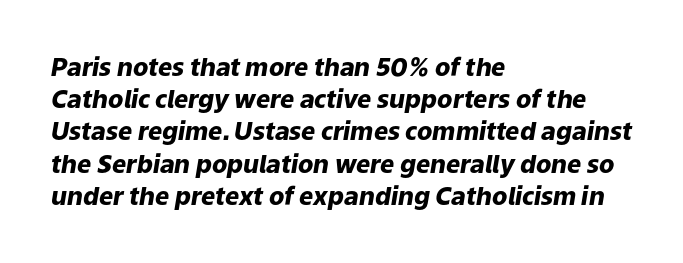
In terms of letterspacing, this is plain default setting. Its strokes are broad and dark, the hallmark of bold type. The space beneath each line is pristine and unruled. How would I describe the line gaps? Plain and ordinary. This rendering uses left alignment, leaving the right contour irregular.
